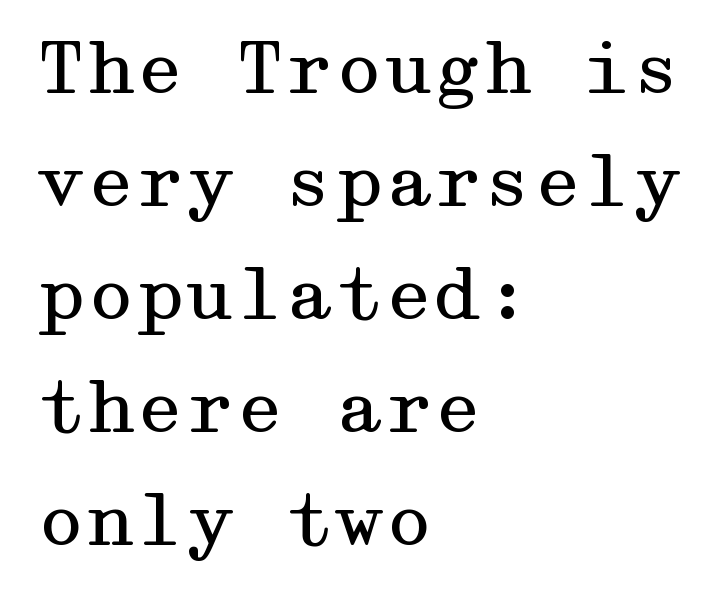
{"serif": "yes", "italic": "no", "bold": "no", "weight": "regular", "width": "wide", "stroke_contrast": "medium", "x_height": "medium", "underline": "no", "align": "left", "line_spacing": "normal", "line_spacing_ratio": 1.59, "letter_spacing": "normal", "letter_spacing_em": 0.0, "glyph_px": 71}
